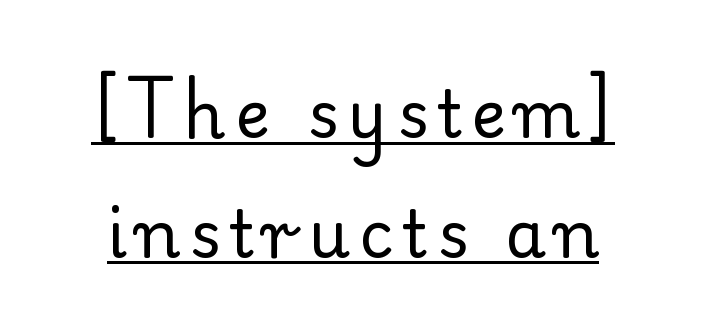
The image shows 65 px regular-weight serif type, upright; set line spacing 1.84x, underlined; low stroke contrast and a small x-height.
